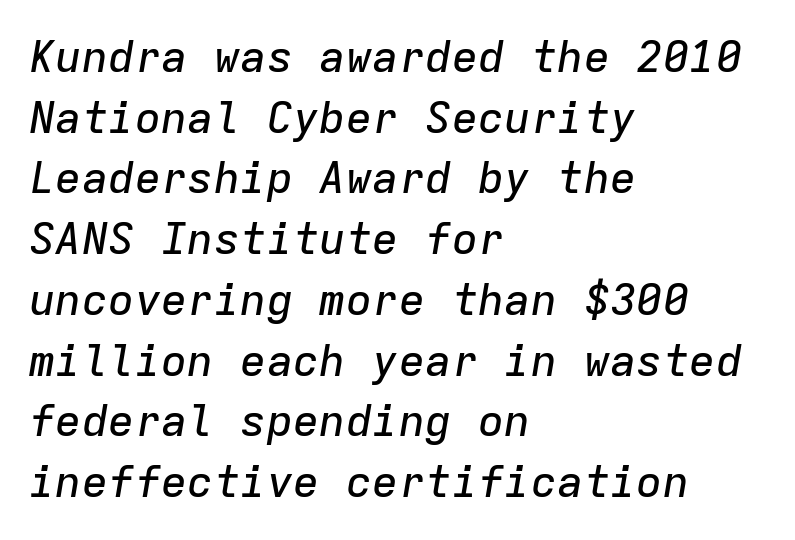
The lines are quadded left. Here the glyphs are tracked normally, forming tight word shapes. Notice how descenders clear the ascenders below comfortably — that's standard leading. The space beneath each line is pristine and unruled. A typesetter would mark this as italic. Every character here occupies the same horizontal width, giving the sample a typewriter-like rhythm.
